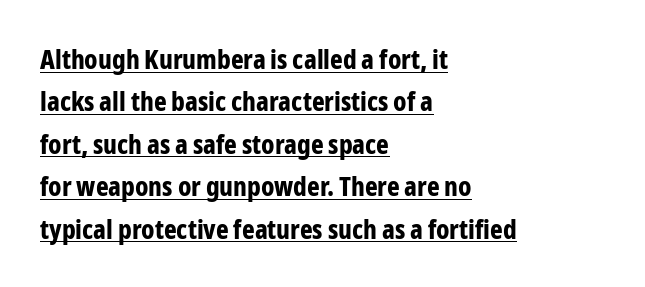
Q: Is the text bold? A: Yes.
Q: Is the text italic (slanted)? A: No, it is upright.
Q: Is the text underlined? A: Yes.
Q: How is the paragraph aligned? A: Left-aligned.
Q: Is the spacing between letters normal or unusually wide? A: Normal.
Q: Is the spacing between lines tight, normal or loose? A: Normal.
